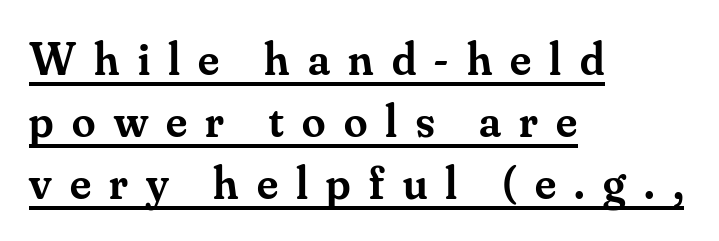
{"serif": "yes", "italic": "no", "bold": "semi", "weight": "semibold", "width": "normal", "stroke_contrast": "medium", "x_height": "small", "monospaced": "no", "underline": "yes", "align": "left", "line_spacing": "normal", "line_spacing_ratio": 1.32, "letter_spacing": "wide", "letter_spacing_em": 0.39, "glyph_px": 47}
